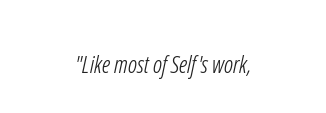
{"bold": "no", "underline": "no", "letter_spacing": "normal", "letter_spacing_em": 0.0, "glyph_px": 24}
